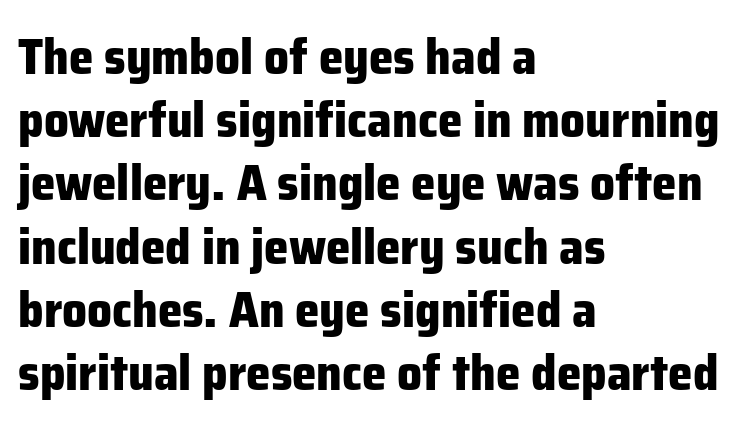
Does the lettering tilt? It doesn't — this is upright. A typesetter would label this face a sans. How heavy is the stroke? Heavy — this is a bold. The block of text has a typical density, with ordinary space between rows.
